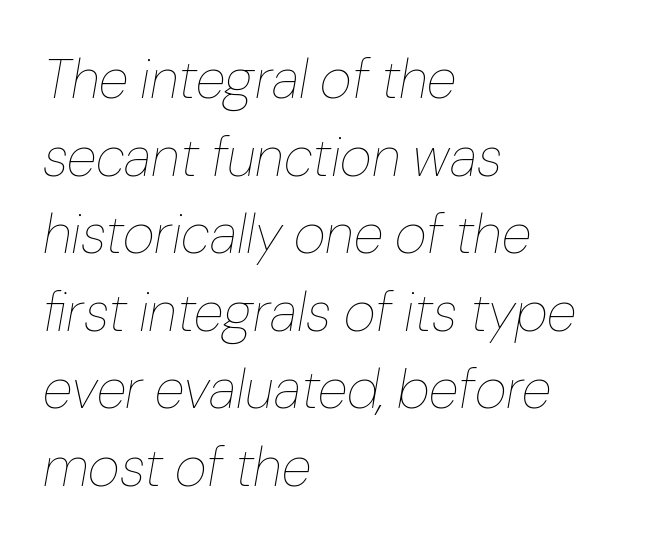
The image shows 55 px thin type, italic (leaning right); set left-aligned, normal line spacing (1.41x), normal letter spacing, not underlined; low stroke contrast and a medium x-height.
